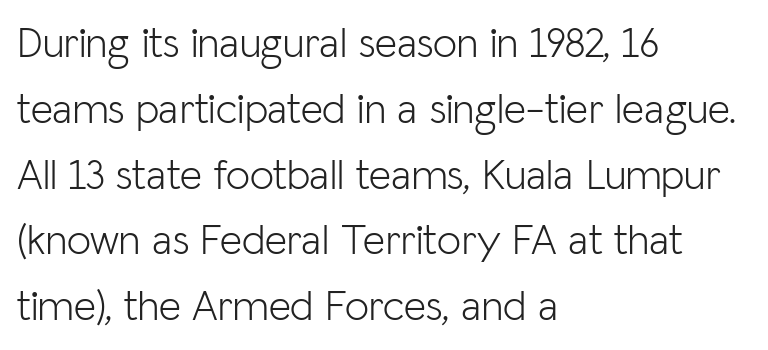
Is this a fixed-width face? No — the glyphs have proportional, varying widths. The leading is moderate, giving the passage an even texture. In terms of posture, this sample is upright. The specimen omits any rule beneath the text block's lines. A light-to-regular cut is what we see here.
